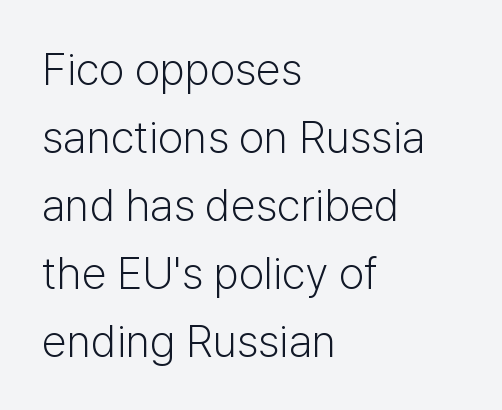
Q: Is the text bold? A: No.
Q: Is the text italic (slanted)? A: No, it is upright.
Q: Is the typeface a serif or a sans-serif typeface? A: Sans-serif.
Q: Is the text underlined? A: No.
Q: How is the paragraph aligned? A: Left-aligned.
Q: Is the spacing between letters normal or unusually wide? A: Normal.
Q: Is the spacing between lines tight, normal or loose? A: Normal.
Q: Width (condensed, normal, or wide)? A: Normal.
Q: Stroke contrast? A: Low.
Q: x-height? A: Medium.
Q: Monospaced? A: No.
